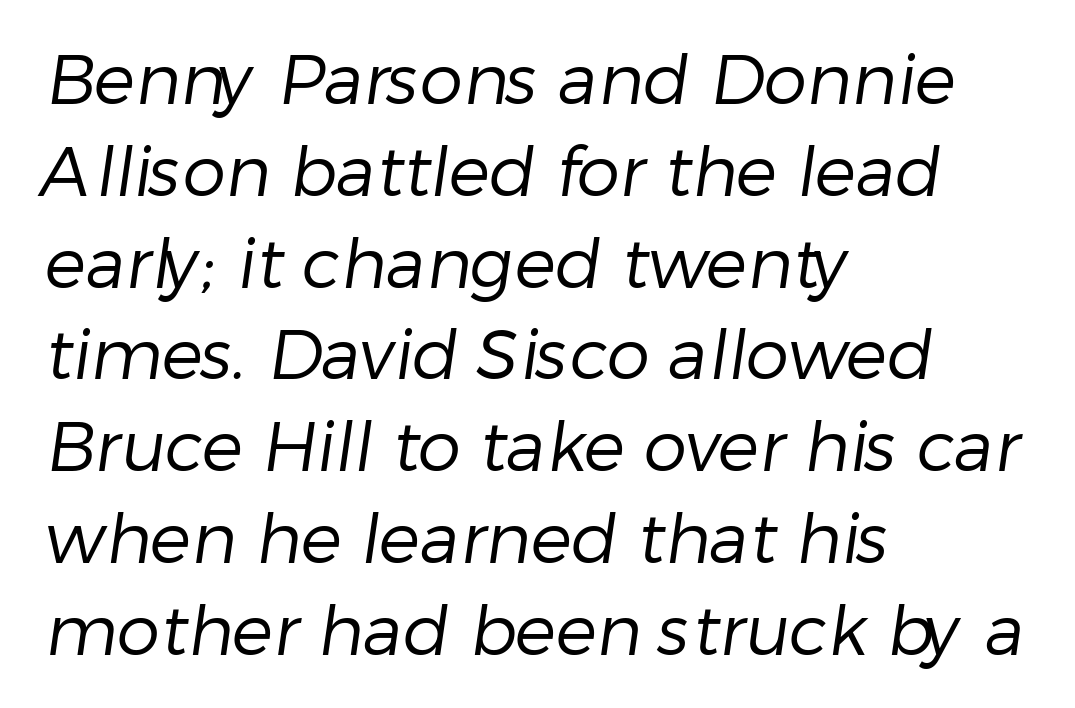
The image shows 69 px regular-weight sans-serif type; set left-aligned, normal line spacing (1.33x), normal letter spacing, not underlined; low stroke contrast and a medium x-height.
